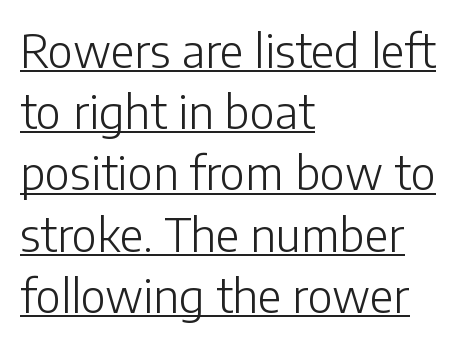
The image shows 46 px light sans-serif type, upright; set left-aligned, normal line spacing (1.33x), normal letter spacing, underlined; low stroke contrast and a medium x-height.
